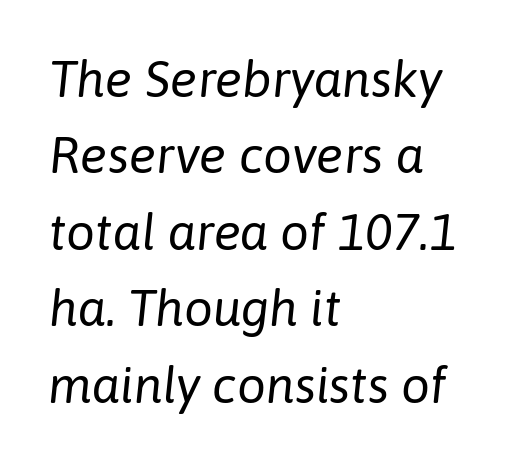
{"italic": "yes", "lean": "right", "slant_degrees": 6, "bold": "no", "weight": "regular", "width": "normal", "stroke_contrast": "low", "x_height": "medium", "monospaced": "no", "underline": "no", "align": "left", "line_spacing": "normal", "line_spacing_ratio": 1.5, "letter_spacing": "normal", "letter_spacing_em": 0.0, "glyph_px": 51}
